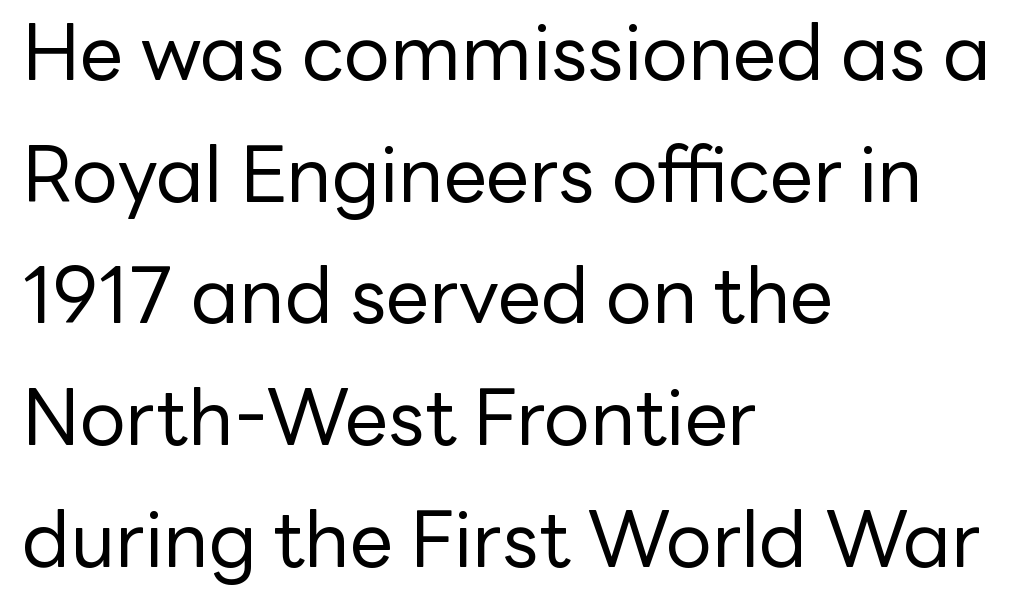
The letters stand straight up with perfectly vertical stems. The block of text has a typical density, with ordinary space between rows. Letterform terminals end flat and unadorned throughout the passage. Is the type heavy? It reads as light-to-regular instead. The line texture is even and compact thanks to regular tracking. The gap between lines stays unmarked.
